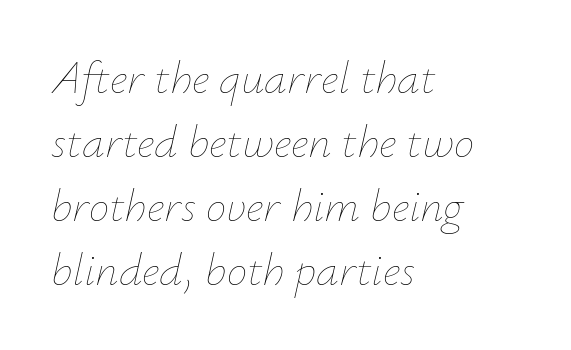
The image shows 46 px thin type, italic (leaning right); set left-aligned, normal line spacing (1.39x), normal letter spacing, not underlined; low stroke contrast and a small x-height.
